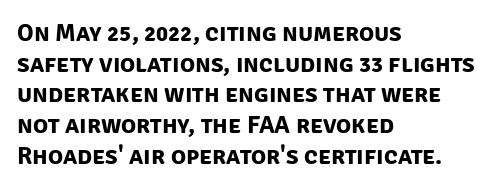
{"bold": "yes", "underline": "no", "align": "left", "line_spacing_ratio": 1.23, "letter_spacing": "normal", "letter_spacing_em": 0.0, "glyph_px": 25}
